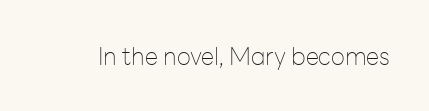
Only glyphs here, with clear space below each row. Notice how the stems are strictly vertical — no italics here. Between one letter and the next there's only the usual sliver of space. Is this a heavy cut? Hardly; it is regular or lighter.
